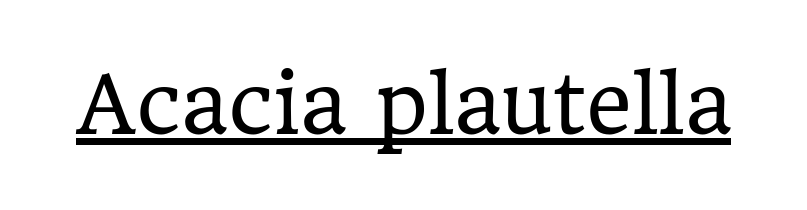
The image shows 79 px regular-weight serif type, upright; set normal letter spacing, underlined; low stroke contrast and a medium x-height.
